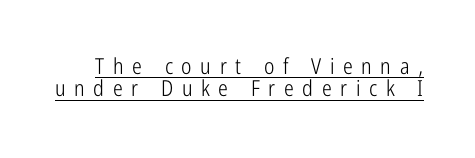
The weight would be labelled regular, book, light, or lighter still. Tracking here is generous; glyphs stand well apart from one another. Horizontal bands of white between lines are thin slivers. Like a heading marked for emphasis, these lines bear an underscore.
